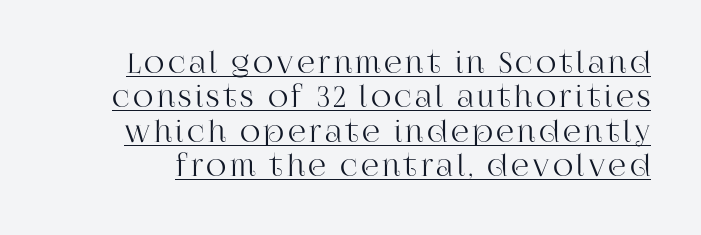
Q: Is the text italic (slanted)? A: No, it is upright.
Q: Is the typeface a serif or a sans-serif typeface? A: Serif.
Q: Is the text underlined? A: Yes.
Q: Width (condensed, normal, or wide)? A: Normal.
Q: Stroke contrast? A: High.
Q: x-height? A: Large.
Q: Monospaced? A: No.
